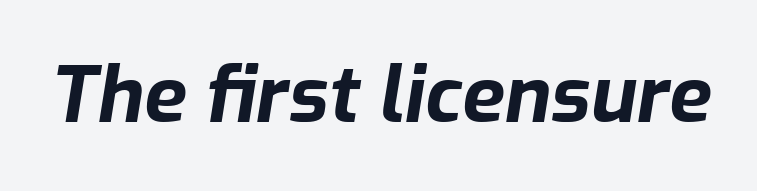
{"italic": "yes", "lean": "right", "slant_degrees": 9, "bold": "yes", "weight": "bold", "width": "normal", "stroke_contrast": "low", "x_height": "medium", "monospaced": "no", "underline": "no", "letter_spacing": "normal", "letter_spacing_em": 0.0, "glyph_px": 78}
